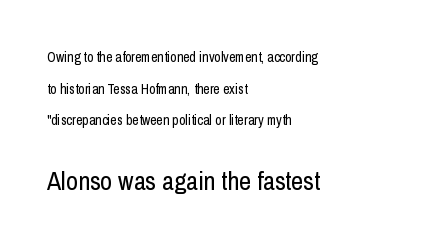
Posture: upright roman. Leftover space on each line is placed entirely after the last word. Each new line begins a long way beneath the previous one. Compare the two chunks: the lower has the greater cap height.
